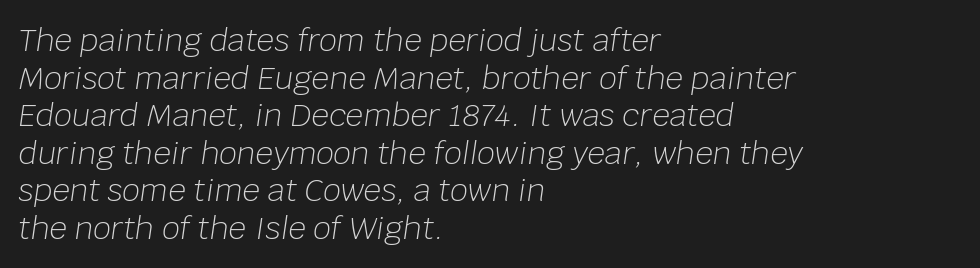
{"italic": "yes", "lean": "right", "slant_degrees": 8, "bold": "no", "weight": "light", "width": "normal", "stroke_contrast": "low", "x_height": "large", "monospaced": "no", "underline": "no", "align": "left", "line_spacing_ratio": 1.21, "letter_spacing": "normal", "letter_spacing_em": 0.0, "glyph_px": 31}
